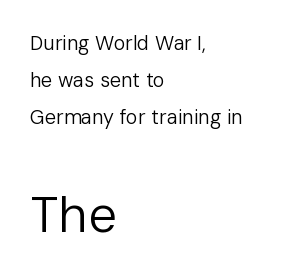
The image shows 51 px regular-weight sans-serif type, upright; set left-aligned, line spacing 1.84x, normal letter spacing, not underlined; the second (bottom) block is 2.55x larger; low stroke contrast and a medium x-height.
